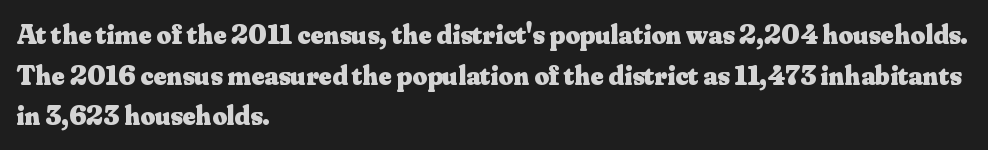
{"serif": "yes", "italic": "no", "bold": "yes", "weight": "heavy", "width": "normal", "stroke_contrast": "medium", "x_height": "small", "monospaced": "no", "underline": "no", "align": "left", "line_spacing": "normal", "line_spacing_ratio": 1.45, "letter_spacing": "normal", "letter_spacing_em": 0.0, "glyph_px": 28}
